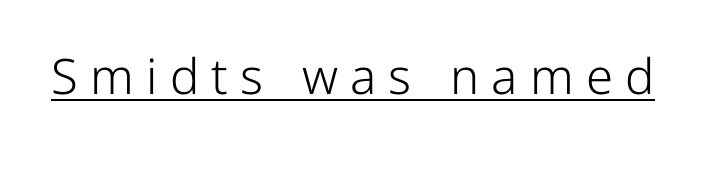
Proportional: the letters do not fall into vertical columns. Weight: regular or lighter. Tall strokes in this sample are plumb rather than angled. This sample uses a sans-serif face. Descenders here cross a horizontal rule under the line. Is the letter spacing exaggerated? Yes — the characters are pushed far apart.
